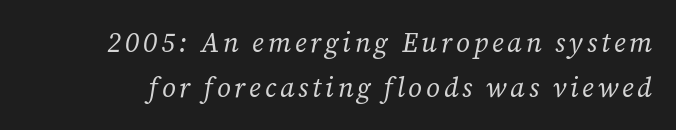
{"italic": "yes", "lean": "right", "slant_degrees": 12, "bold": "no", "underline": "no", "line_spacing": "normal", "line_spacing_ratio": 1.66, "glyph_px": 27}
